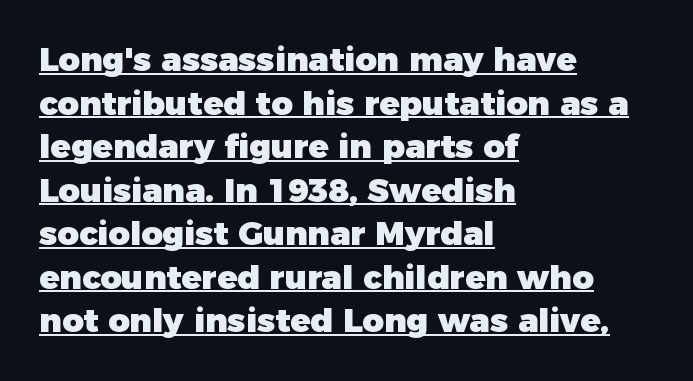
The image shows 33 px heavy sans-serif type, upright; set left-aligned, normal line spacing (1.32x), normal letter spacing, underlined; low stroke contrast and a medium x-height.
